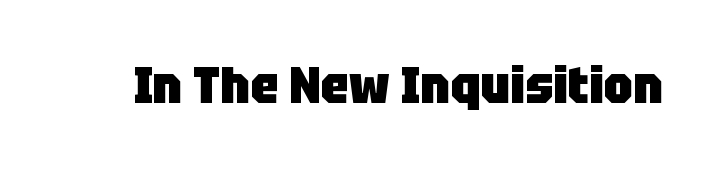
The image shows 51 px heavy sans-serif type, upright; set normal letter spacing, not underlined; low stroke contrast and a large x-height.
